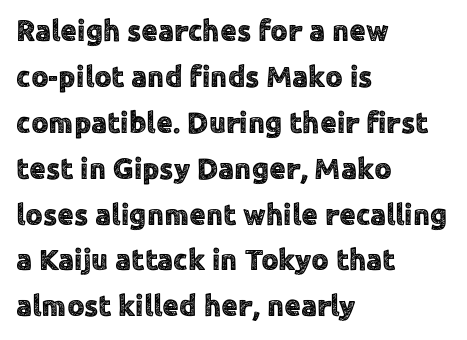
Q: Is the text italic (slanted)? A: No, it is upright.
Q: Is the typeface a serif or a sans-serif typeface? A: Sans-serif.
Q: Is the text underlined? A: No.
Q: How is the paragraph aligned? A: Left-aligned.
Q: Is the spacing between letters normal or unusually wide? A: Normal.
Q: Is the spacing between lines tight, normal or loose? A: Normal.
Q: Width (condensed, normal, or wide)? A: Normal.
Q: x-height? A: Medium.
Q: Monospaced? A: No.
